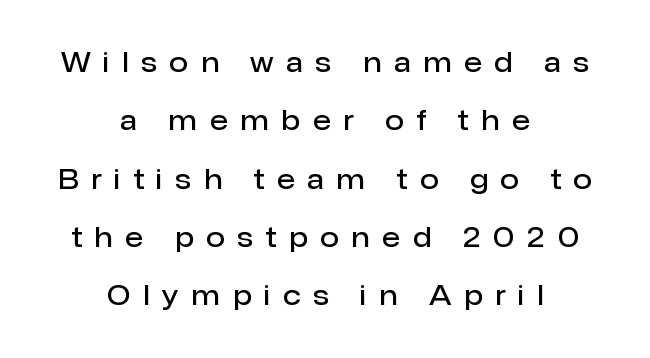
Q: Is the text bold? A: Semi-bold.
Q: Is the text italic (slanted)? A: No, it is upright.
Q: Is the text underlined? A: No.
Q: How is the paragraph aligned? A: Centered.
Q: Is the spacing between letters normal or unusually wide? A: Unusually wide.
Q: Is the spacing between lines tight, normal or loose? A: Loose.
